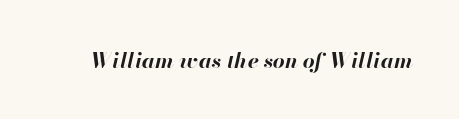
Q: Is the text bold? A: Yes.
Q: Is the text italic (slanted)? A: Yes, it leans right by about 13 degrees.
Q: Is the text underlined? A: No.
Q: Is the spacing between letters normal or unusually wide? A: Normal.
